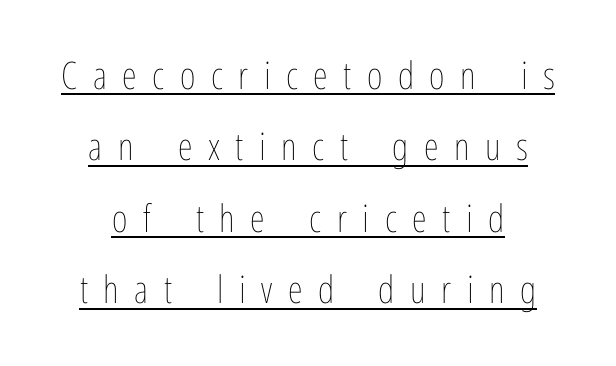
{"italic": "no", "bold": "no", "weight": "thin", "width": "condensed", "stroke_contrast": "low", "x_height": "medium", "monospaced": "no", "underline": "yes", "line_spacing_ratio": 1.88, "letter_spacing": "wide", "letter_spacing_em": 0.41, "glyph_px": 38}
